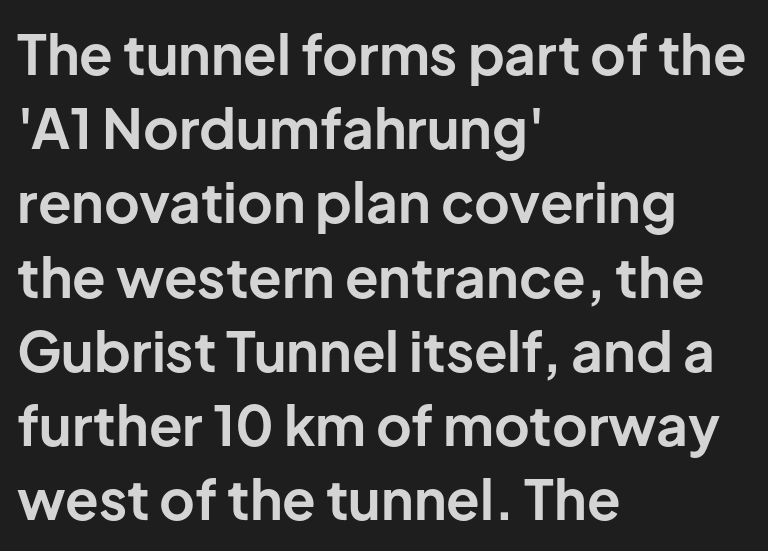
Q: Is the text bold? A: Yes.
Q: Is the text italic (slanted)? A: No, it is upright.
Q: Is the typeface a serif or a sans-serif typeface? A: Sans-serif.
Q: Is the text underlined? A: No.
Q: How is the paragraph aligned? A: Left-aligned.
Q: Is the spacing between letters normal or unusually wide? A: Normal.
Q: Is the spacing between lines tight, normal or loose? A: Normal.
Q: Width (condensed, normal, or wide)? A: Normal.
Q: Stroke contrast? A: Low.
Q: x-height? A: Medium.
Q: Monospaced? A: No.
